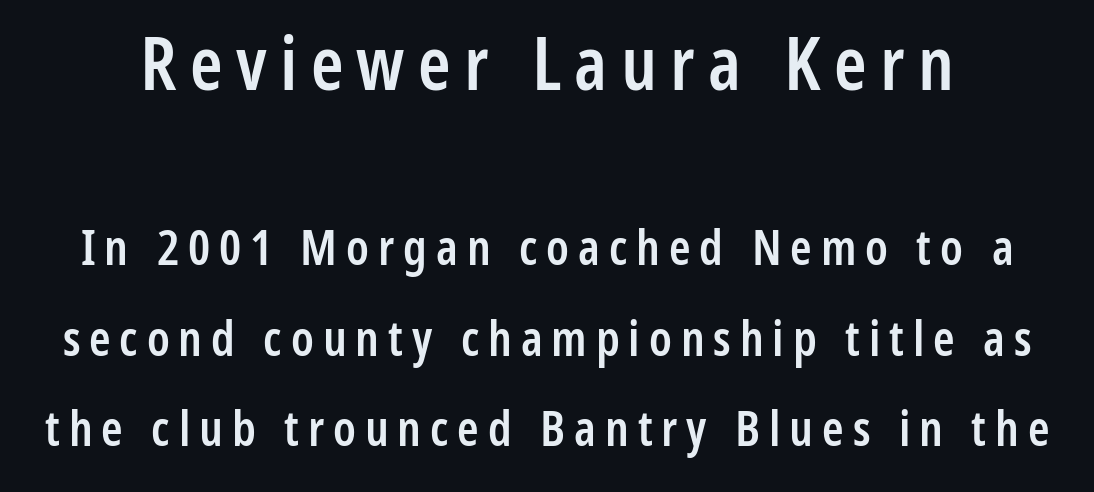
Plain, unruled lines of type. Note: larger setting up top, smaller setting below. Every character sits straight up, as roman type does. A typesetter would call this proportional, since set widths differ per character. On the weight axis this lands at semibold, roughly 600.
